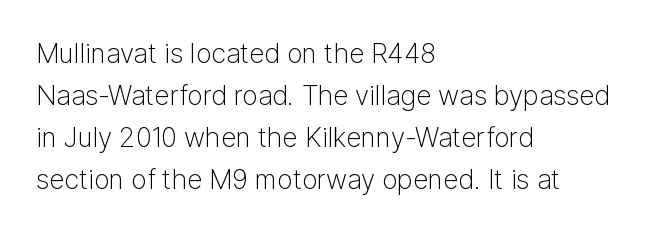
Each new line begins a customary step beneath the previous one. The passage shown is not underscored anywhere. Weight: not bold — regular or lighter. Nope, not italic — everything's standing straight. A classic flush-left, rag-right setting is used for this passage.
